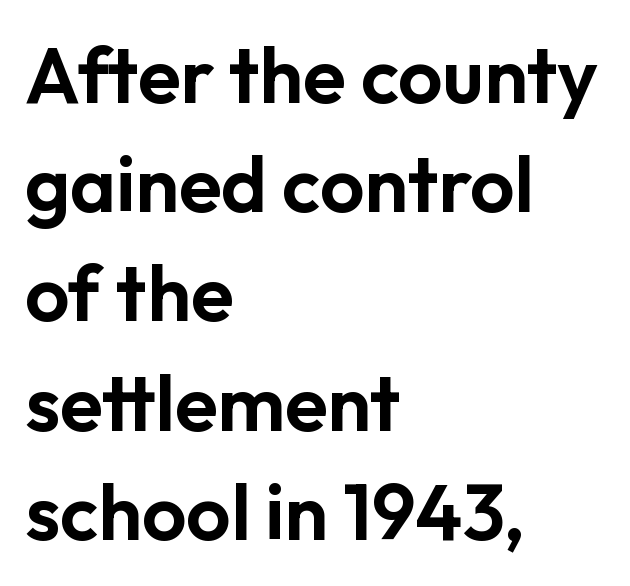
{"serif": "no", "italic": "no", "width": "normal", "stroke_contrast": "low", "x_height": "medium", "monospaced": "no", "underline": "no", "align": "left", "line_spacing": "normal", "line_spacing_ratio": 1.4, "letter_spacing": "normal", "letter_spacing_em": 0.0, "glyph_px": 78}
